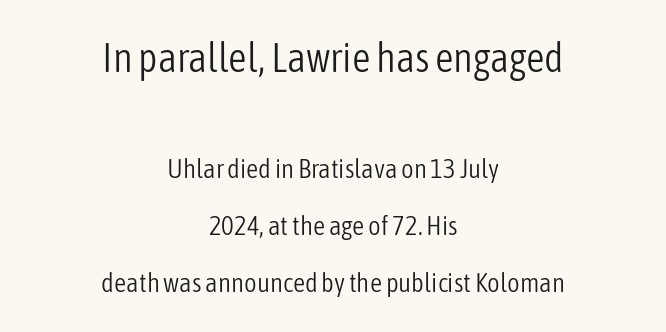
The image shows 41 px light, condensed sans-serif type, upright; set centered, loose line spacing (2.11x), normal letter spacing, not underlined; the first (top) block is 1.52x larger; low stroke contrast and a medium x-height.
